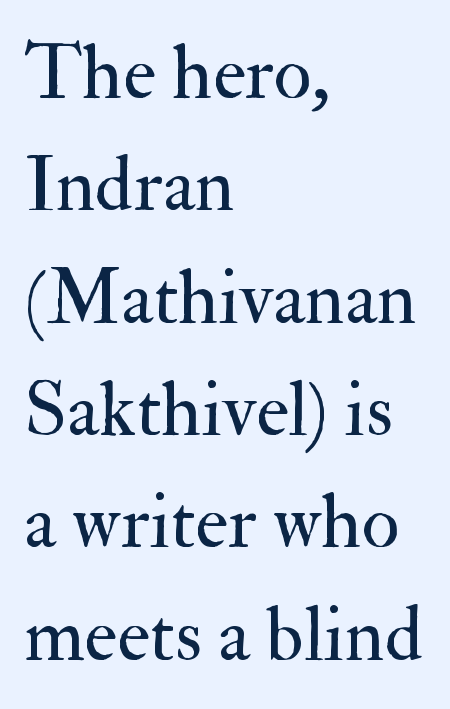
The image shows 78 px regular-weight serif type, upright; set left-aligned, normal line spacing (1.44x), normal letter spacing, not underlined; medium stroke contrast and a small x-height.
